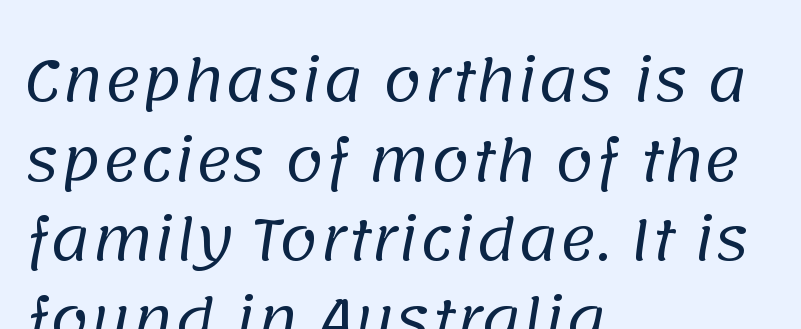
The typesetter chose a ragged-right arrangement here. The passage shown is typeset with a sans-serif family. The specimen omits any rule beneath the text block's lines. The face used here is rendered with its standard letterfit. A quiet, ordinary-to-light weight characterises the typeface.
